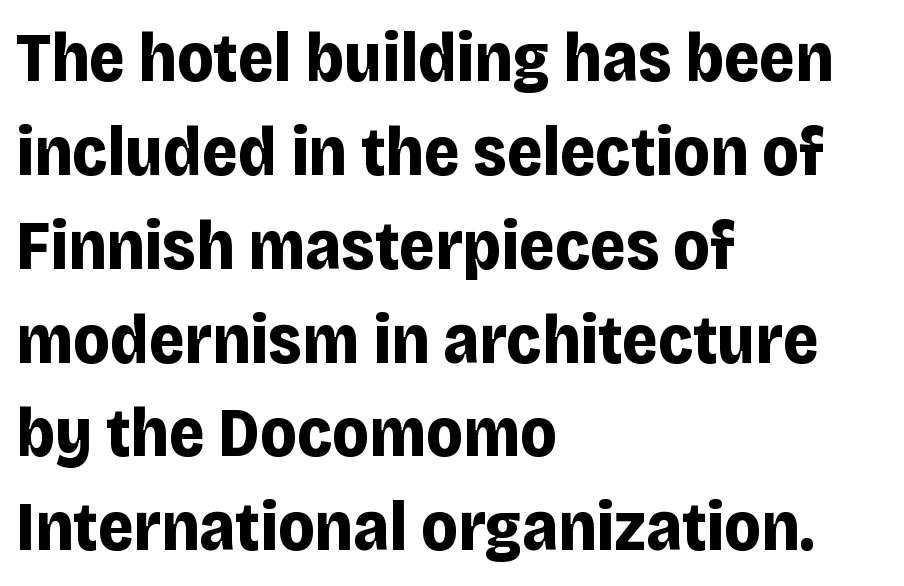
Q: Is the text bold? A: Yes.
Q: Is the text italic (slanted)? A: No, it is upright.
Q: Is the typeface a serif or a sans-serif typeface? A: Sans-serif.
Q: Is the text underlined? A: No.
Q: How is the paragraph aligned? A: Left-aligned.
Q: Is the spacing between letters normal or unusually wide? A: Normal.
Q: Is the spacing between lines tight, normal or loose? A: Normal.
Q: Width (condensed, normal, or wide)? A: Normal.
Q: Stroke contrast? A: Low.
Q: x-height? A: Large.
Q: Monospaced? A: No.
